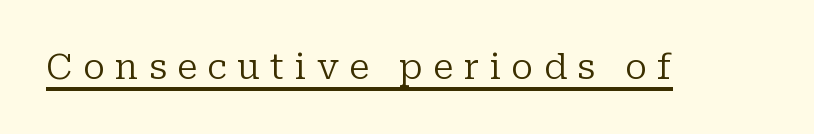
The image shows 35 px regular-weight serif type, upright; set unusually wide letter spacing (+0.3 em), underlined; low stroke contrast and a medium x-height.
